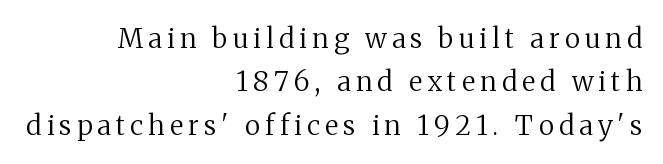
The image shows 27 px text type, upright; set right-aligned, normal line spacing (1.61x), unusually wide letter spacing (+0.2 em), not underlined.
